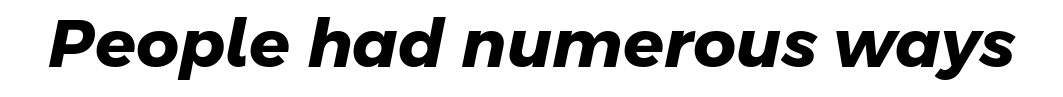
{"serif": "no", "bold": "yes", "weight": "heavy", "width": "normal", "stroke_contrast": "low", "x_height": "medium", "monospaced": "no", "underline": "no", "letter_spacing": "normal", "letter_spacing_em": 0.0, "glyph_px": 67}
